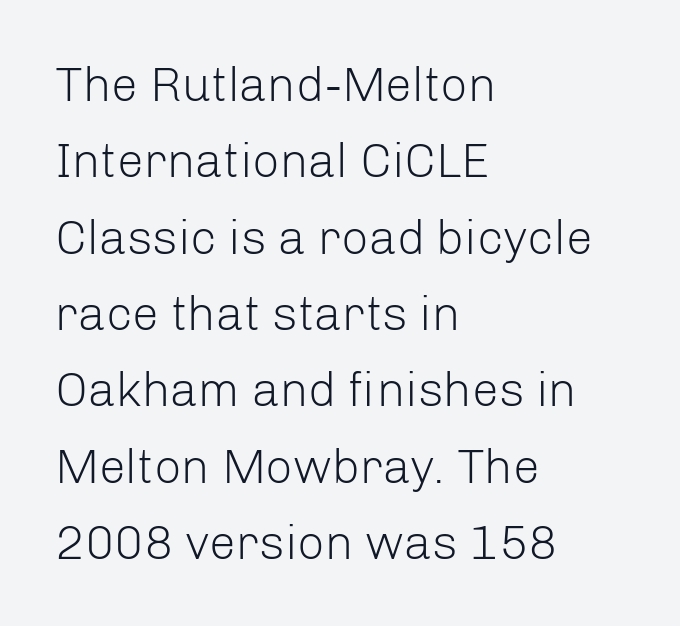
{"serif": "no", "italic": "no", "bold": "no", "weight": "light", "width": "normal", "stroke_contrast": "low", "x_height": "medium", "monospaced": "no", "underline": "no", "align": "left", "line_spacing": "normal", "line_spacing_ratio": 1.59, "letter_spacing": "normal", "letter_spacing_em": 0.0, "glyph_px": 48}
